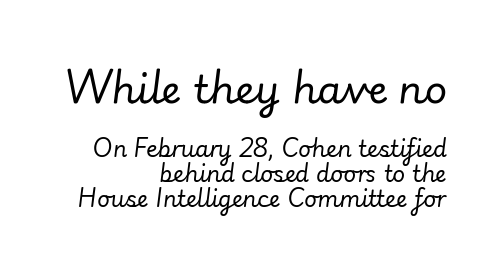
Q: Is the text bold? A: No.
Q: Is the text italic (slanted)? A: Yes, it leans right by about 7 degrees.
Q: Is the text underlined? A: No.
Q: How is the paragraph aligned? A: Right-aligned.
Q: Is the spacing between letters normal or unusually wide? A: Normal.
Q: Is the spacing between lines tight, normal or loose? A: Tight.
Q: Which block of text is set in a larger size, the first (top) or the second (bottom)? A: The first (top) one.
Q: Width (condensed, normal, or wide)? A: Normal.
Q: Stroke contrast? A: Low.
Q: x-height? A: Small.
Q: Monospaced? A: No.
